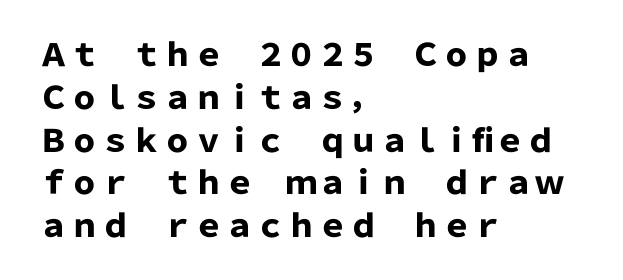
{"serif": "no", "italic": "no", "bold": "yes", "weight": "heavy", "width": "normal", "stroke_contrast": "low", "x_height": "medium", "monospaced": "no", "underline": "no", "align": "left", "line_spacing": "normal", "line_spacing_ratio": 1.38, "letter_spacing": "normal", "letter_spacing_em": 0.0, "glyph_px": 31}
